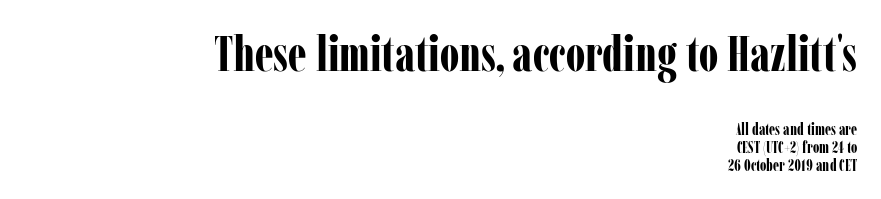
Only glyphs here, with clear space below each row. What stands out about the letter spacing? Nothing — it is the standard amount. The line-height multiplier appears low, near solid setting. Alignment: flush right. Posture: straight, roman, zero tilt. Proportional: the letters do not fall into vertical columns.
